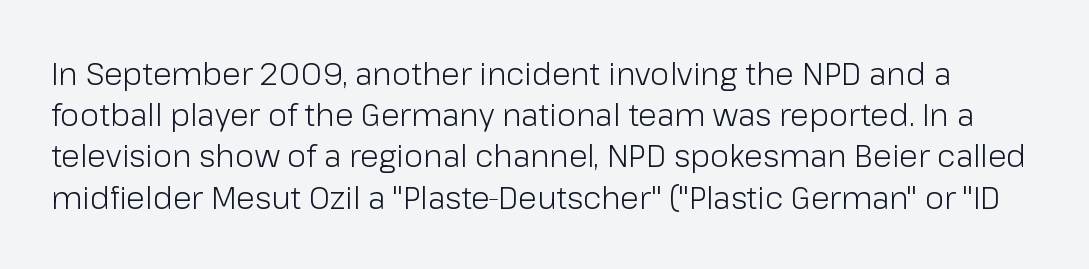
Stem width sits at or under what a default text font uses. The face used here is rendered with its standard letterfit. Look at the bottom of the vertical strokes: they stop flat, with no serifs. Note the varied advance widths — an 'i' is clearly narrower than an 'm'.
